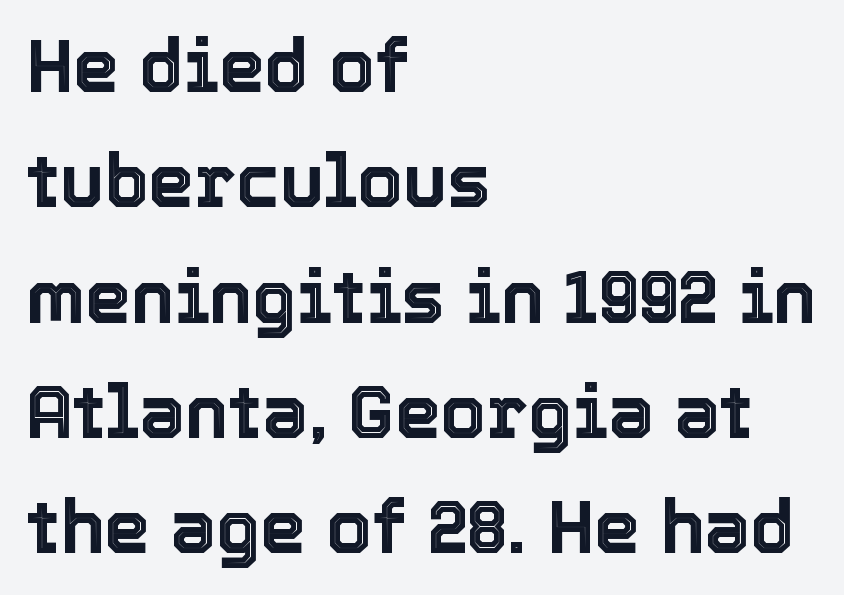
Q: Is the text italic (slanted)? A: No, it is upright.
Q: Is the text underlined? A: No.
Q: How is the paragraph aligned? A: Left-aligned.
Q: Is the spacing between letters normal or unusually wide? A: Normal.
Q: Is the spacing between lines tight, normal or loose? A: Normal.
Q: Width (condensed, normal, or wide)? A: Normal.
Q: x-height? A: Medium.
Q: Monospaced? A: No.
